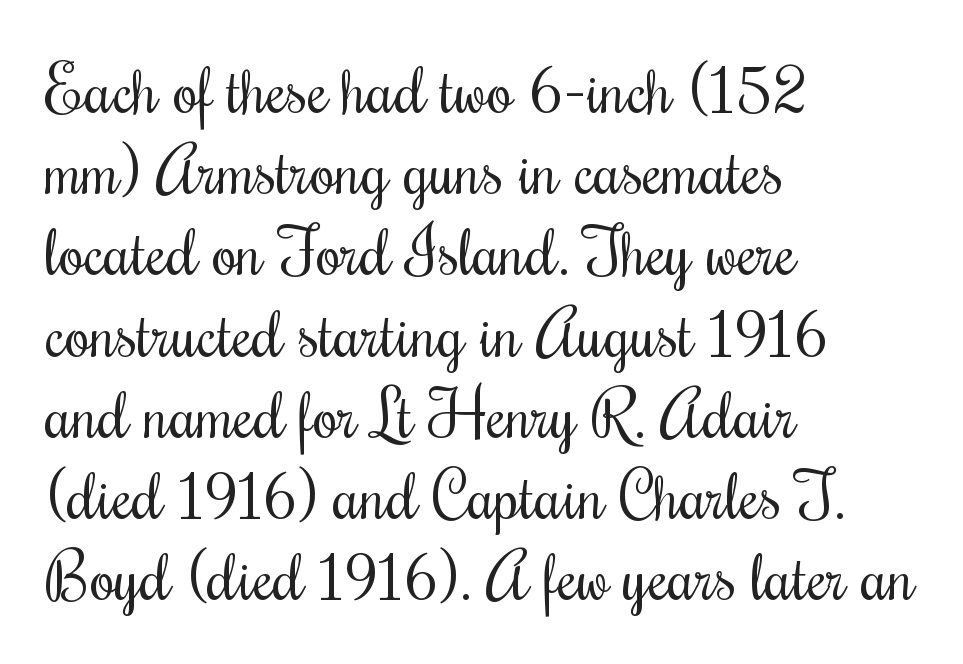
A typesetter would call this proportional, since set widths differ per character. How are the letters spaced? Ordinarily, with no added tracking. Reading down the block, your eye returns to a fixed left position each line. The face looks like a standard text weight, possibly lighter. The string is rendered with underlining switched off.
